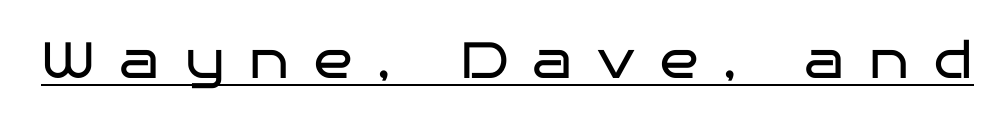
Q: Is the text bold? A: No.
Q: Is the text italic (slanted)? A: No, it is upright.
Q: Is the typeface a serif or a sans-serif typeface? A: Sans-serif.
Q: Is the text underlined? A: Yes.
Q: Is the spacing between letters normal or unusually wide? A: Unusually wide.
Q: Width (condensed, normal, or wide)? A: Wide.
Q: Stroke contrast? A: Low.
Q: x-height? A: Large.
Q: Monospaced? A: No.
